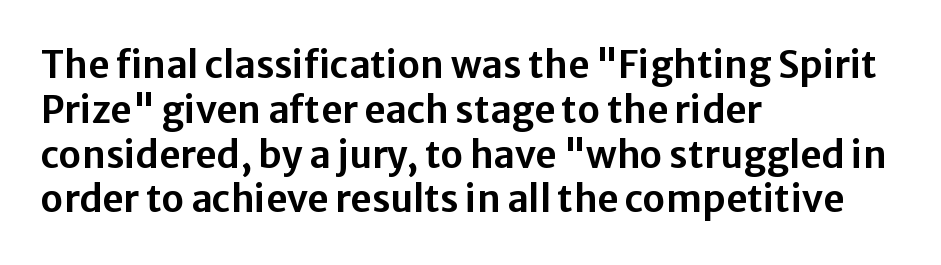
Q: Is the text italic (slanted)? A: No, it is upright.
Q: Is the typeface a serif or a sans-serif typeface? A: Sans-serif.
Q: Is the text underlined? A: No.
Q: How is the paragraph aligned? A: Left-aligned.
Q: Is the spacing between letters normal or unusually wide? A: Normal.
Q: Width (condensed, normal, or wide)? A: Normal.
Q: Stroke contrast? A: Low.
Q: x-height? A: Medium.
Q: Monospaced? A: No.
